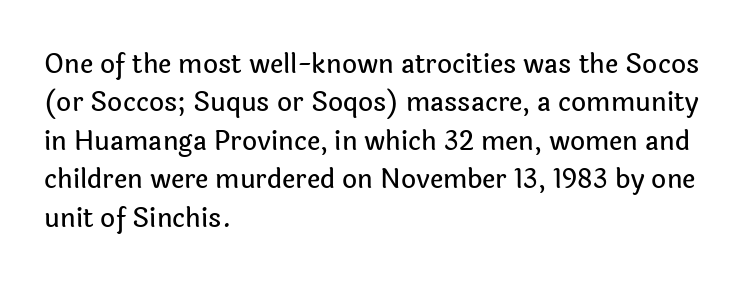
The image shows 26 px text type, upright; set left-aligned, normal line spacing (1.48x), normal letter spacing, not underlined.
